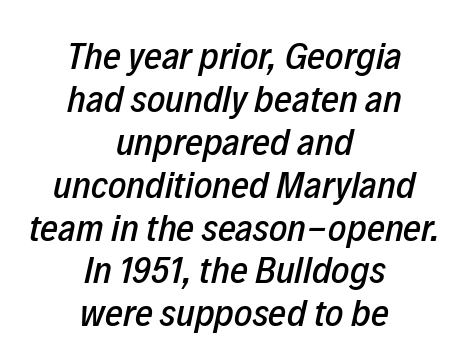
Q: Is the text italic (slanted)? A: Yes, it leans right by about 12 degrees.
Q: Is the text underlined? A: No.
Q: How is the paragraph aligned? A: Centered.
Q: Is the spacing between letters normal or unusually wide? A: Normal.
Q: Is the spacing between lines tight, normal or loose? A: Tight.
Q: Width (condensed, normal, or wide)? A: Condensed.
Q: Stroke contrast? A: Low.
Q: x-height? A: Medium.
Q: Monospaced? A: No.
